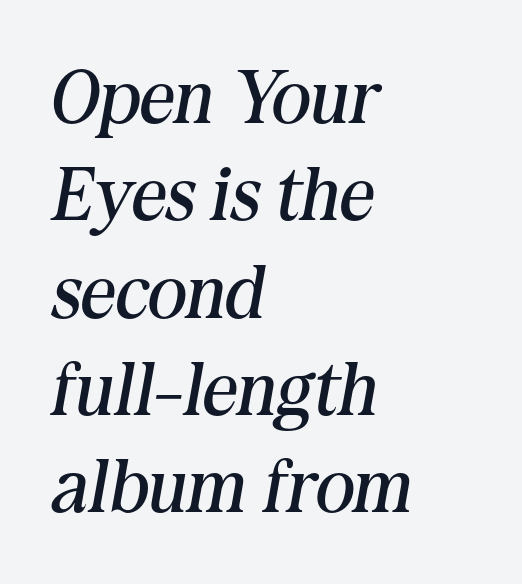
The image shows 76 px regular-weight serif type, italic (leaning right); set left-aligned, normal line spacing (1.28x), normal letter spacing, not underlined; medium stroke contrast and a medium x-height.
